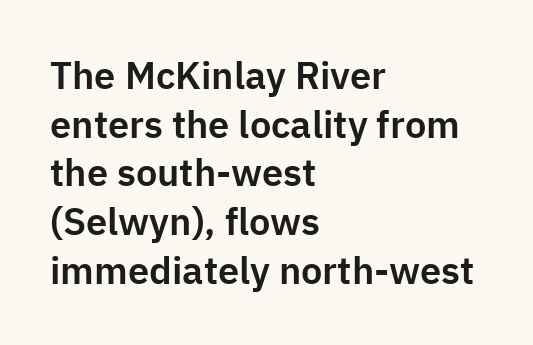
Check the space under the baseline: it is left empty. A typesetter would mark this as roman, not italic. Summary of vertical rhythm: regular, with standard interline spacing. In CSS terms this would be text-align: left. Observe the ordinary spacing: letters are neighbours, not strangers.
